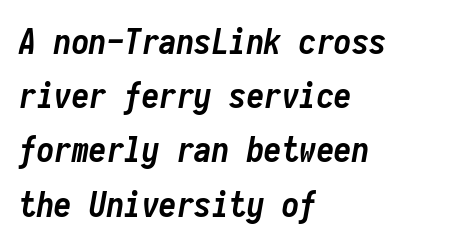
The image shows 35 px semibold, condensed type, italic (leaning right), monospaced; set left-aligned, normal line spacing (1.55x), normal letter spacing, not underlined; low stroke contrast and a medium x-height.
